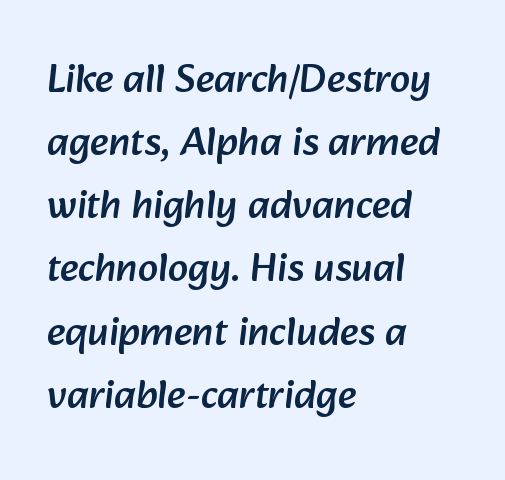
{"serif": "no", "width": "normal", "stroke_contrast": "low", "x_height": "medium", "monospaced": "no", "underline": "no", "align": "left", "line_spacing": "normal", "line_spacing_ratio": 1.54, "letter_spacing": "normal", "letter_spacing_em": 0.0, "glyph_px": 41}
